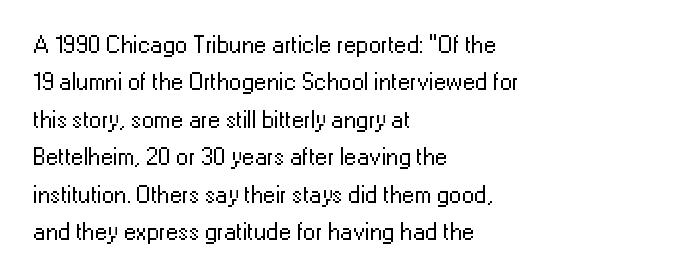
In CSS terms this would be text-align: left. Descenders are the only things crossing below the line. One glance says typical: line gaps are just what's usual. This is the regular roman posture of the typeface.
